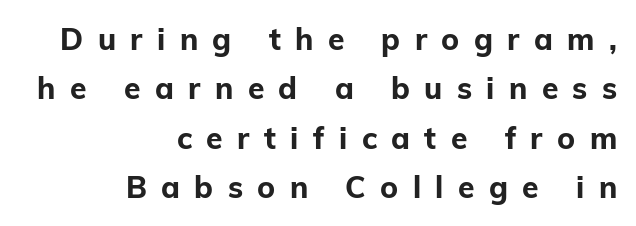
{"serif": "no", "italic": "no", "bold": "yes", "weight": "bold", "width": "normal", "stroke_contrast": "low", "x_height": "medium", "monospaced": "no", "underline": "no", "align": "right", "line_spacing": "normal", "line_spacing_ratio": 1.65, "letter_spacing": "wide", "letter_spacing_em": 0.48, "glyph_px": 30}
